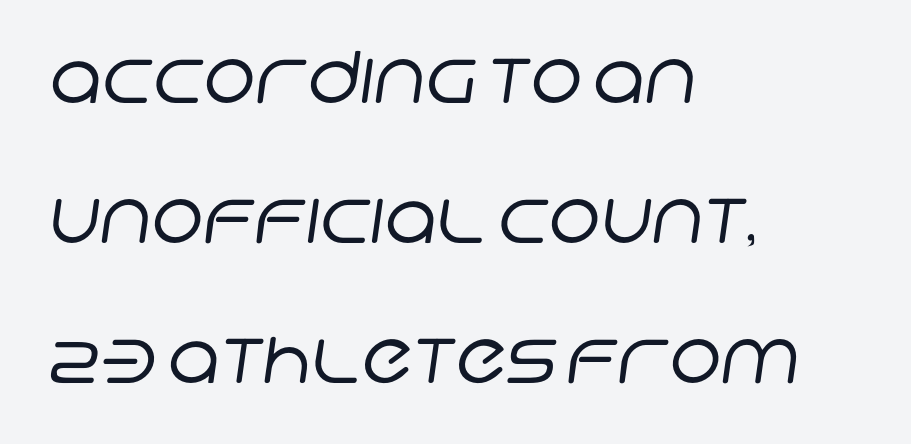
{"serif": "no", "bold": "no", "weight": "regular", "width": "normal", "stroke_contrast": "low", "x_height": "large", "monospaced": "no", "underline": "no", "align": "left", "line_spacing": "loose", "line_spacing_ratio": 1.97, "letter_spacing": "normal", "letter_spacing_em": 0.0, "glyph_px": 71}
